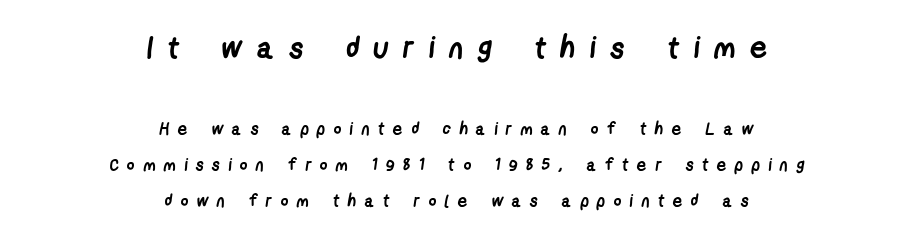
The image shows 30 px semibold, condensed sans-serif type; set centered, loose line spacing (2.11x), unusually wide letter spacing (+0.49 em), not underlined; the first (top) block is 1.76x larger; low stroke contrast and a medium x-height.
